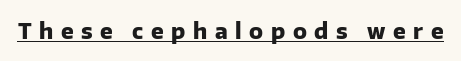
The image shows 21 px bold type, upright; set unusually wide letter spacing (+0.36 em), underlined.
